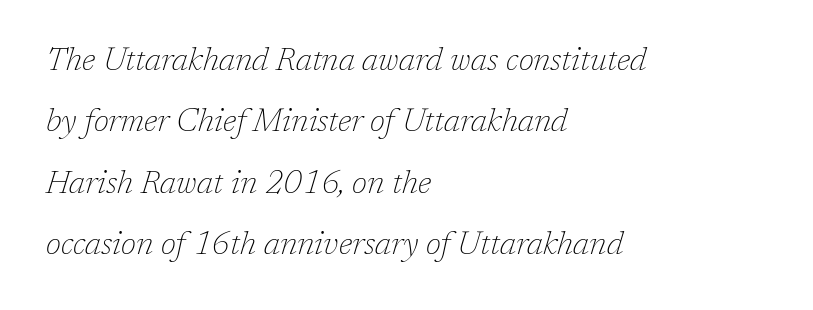
Q: Is the text bold? A: No.
Q: Is the text italic (slanted)? A: Yes, it leans right by about 17 degrees.
Q: Is the typeface a serif or a sans-serif typeface? A: Serif.
Q: Is the text underlined? A: No.
Q: How is the paragraph aligned? A: Left-aligned.
Q: Is the spacing between letters normal or unusually wide? A: Normal.
Q: Is the spacing between lines tight, normal or loose? A: Loose.
Q: Width (condensed, normal, or wide)? A: Normal.
Q: Stroke contrast? A: Low.
Q: x-height? A: Medium.
Q: Monospaced? A: No.
